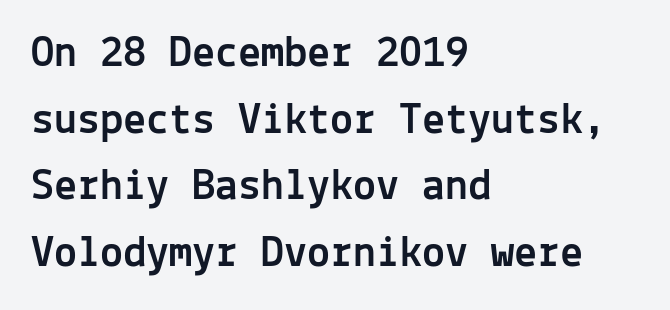
The image shows 46 px sans-serif type, upright, monospaced; set left-aligned, normal line spacing (1.45x), normal letter spacing, not underlined; a medium x-height.
